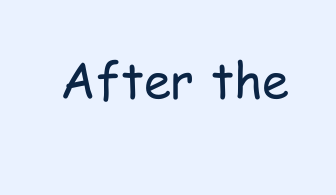
{"serif": "no", "italic": "no", "bold": "no", "weight": "regular", "width": "condensed", "stroke_contrast": "low", "x_height": "medium", "monospaced": "no", "underline": "no", "letter_spacing": "normal", "letter_spacing_em": 0.0, "glyph_px": 49}
